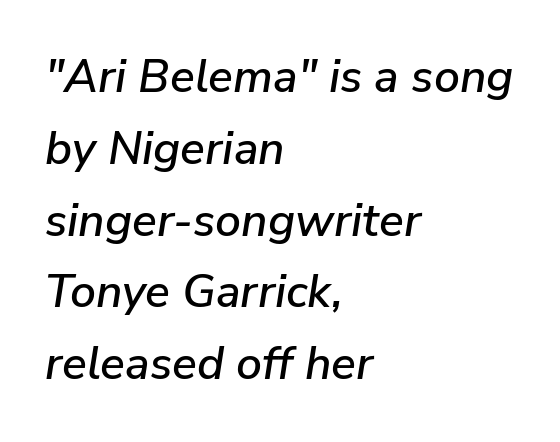
Q: Is the text italic (slanted)? A: Yes, it leans right by about 9 degrees.
Q: Is the text underlined? A: No.
Q: How is the paragraph aligned? A: Left-aligned.
Q: Is the spacing between letters normal or unusually wide? A: Normal.
Q: Is the spacing between lines tight, normal or loose? A: Normal.
Q: Width (condensed, normal, or wide)? A: Normal.
Q: Stroke contrast? A: Low.
Q: x-height? A: Medium.
Q: Monospaced? A: No.
